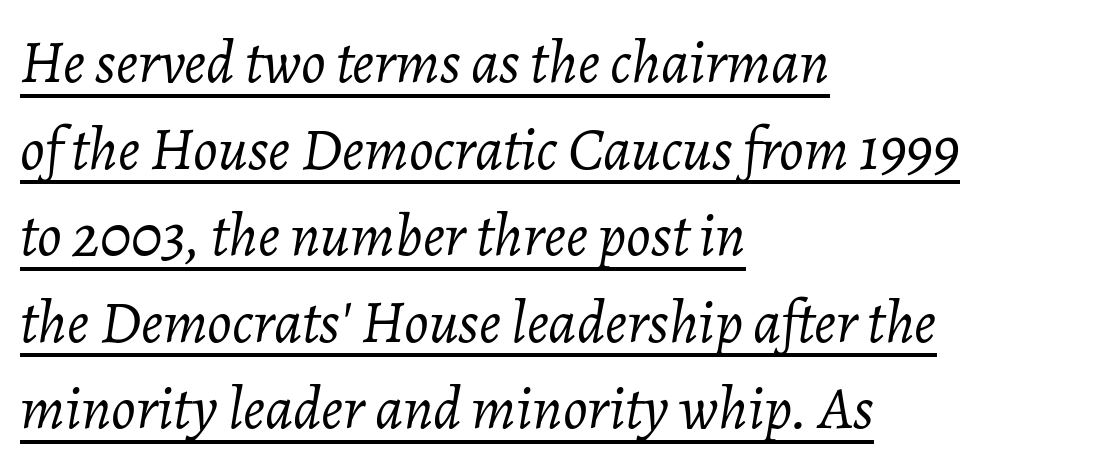
Normally led — the rows are evenly, conventionally spaced. The letterforms sit at book weight or below. Underline: present. Slanted lettering throughout.
